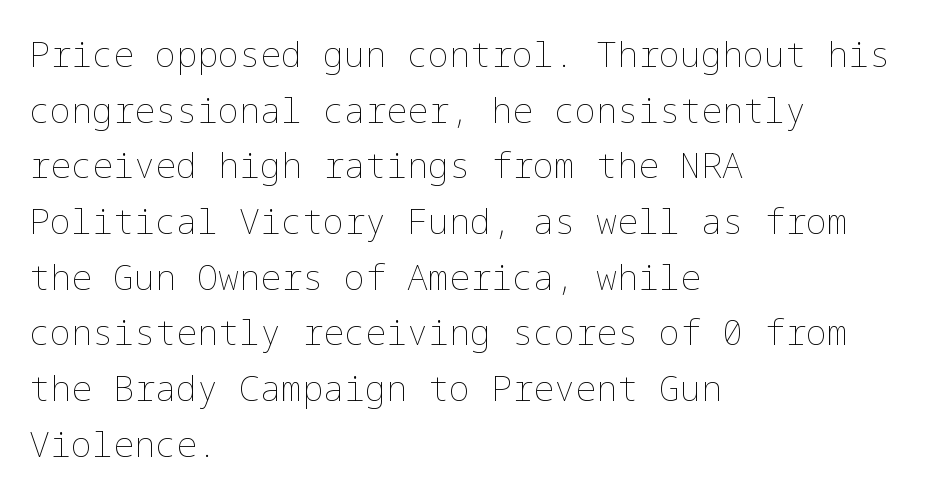
Q: Is the text bold? A: No.
Q: Is the text italic (slanted)? A: No, it is upright.
Q: Is the text underlined? A: No.
Q: How is the paragraph aligned? A: Left-aligned.
Q: Is the spacing between letters normal or unusually wide? A: Normal.
Q: Is the spacing between lines tight, normal or loose? A: Normal.
Q: Width (condensed, normal, or wide)? A: Normal.
Q: Stroke contrast? A: Low.
Q: x-height? A: Medium.
